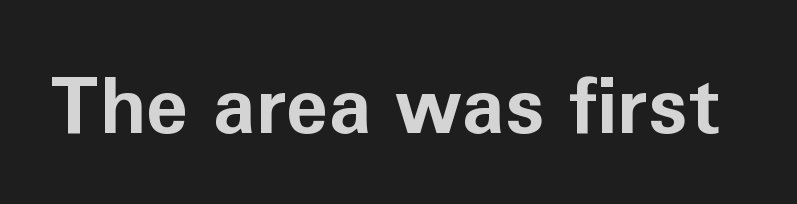
The image shows 78 px bold sans-serif type, upright; set normal letter spacing, not underlined; low stroke contrast and a medium x-height.
